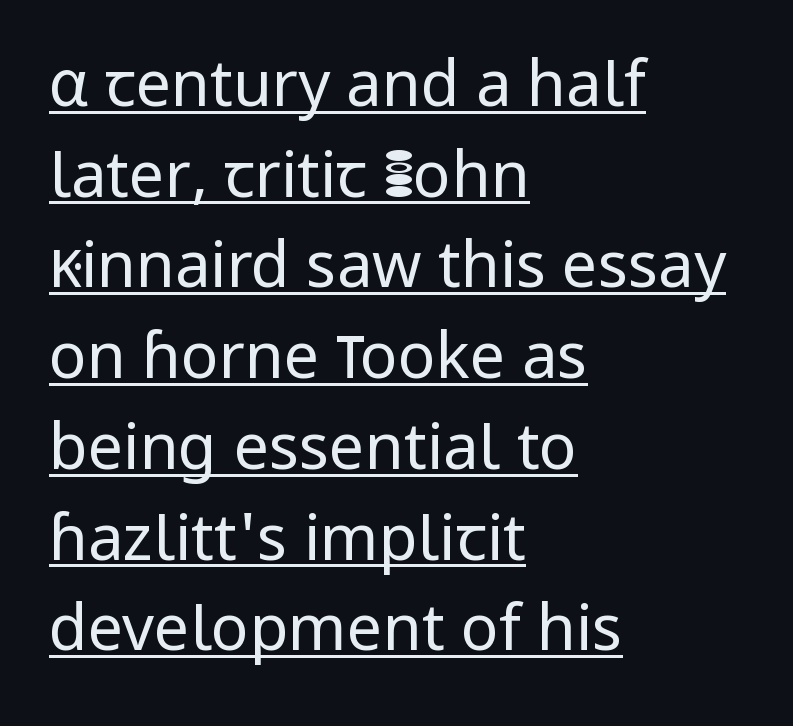
The text block is weighted toward the left margin, trailing off unevenly rightward. Spacing between characters is what you'd get straight out of the box. The lines sit at an ordinary, default distance from one another. Nothing sits at the stroke ends, so this counts as sans-serif. The axis of the letterforms is exactly vertical.
